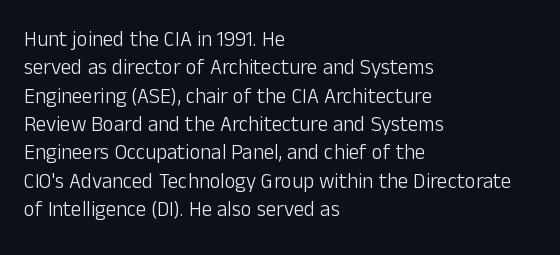
Q: Is the text bold? A: No.
Q: Is the text italic (slanted)? A: No, it is upright.
Q: Is the text underlined? A: No.
Q: How is the paragraph aligned? A: Left-aligned.
Q: Is the spacing between letters normal or unusually wide? A: Normal.
Q: Is the spacing between lines tight, normal or loose? A: Normal.
